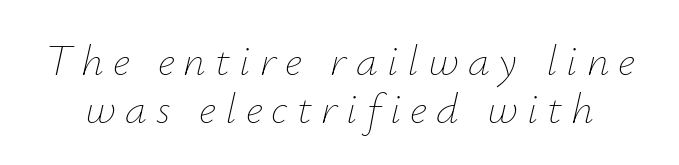
The image shows 44 px thin type, italic (leaning right); set tight line spacing (1.1x), unusually wide letter spacing (+0.21 em), not underlined; low stroke contrast and a small x-height.
